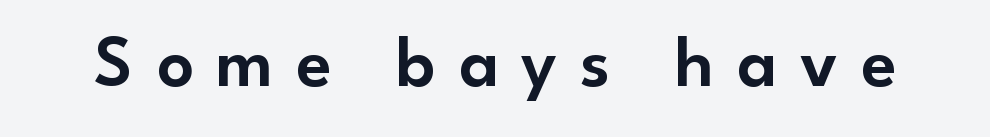
Q: Is the text italic (slanted)? A: No, it is upright.
Q: Is the typeface a serif or a sans-serif typeface? A: Sans-serif.
Q: Is the text underlined? A: No.
Q: Is the spacing between letters normal or unusually wide? A: Unusually wide.
Q: Width (condensed, normal, or wide)? A: Normal.
Q: Stroke contrast? A: Low.
Q: x-height? A: Small.
Q: Monospaced? A: No.
